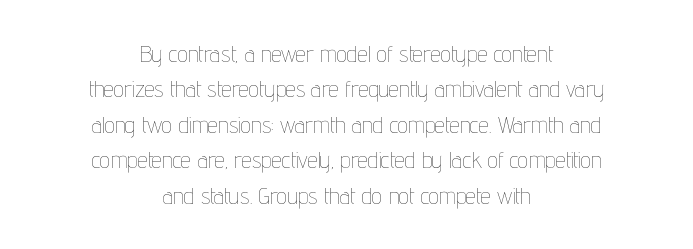
Q: Is the text bold? A: No.
Q: Is the text italic (slanted)? A: No, it is upright.
Q: Is the text underlined? A: No.
Q: How is the paragraph aligned? A: Centered.
Q: Is the spacing between letters normal or unusually wide? A: Normal.
Q: Is the spacing between lines tight, normal or loose? A: Normal.
